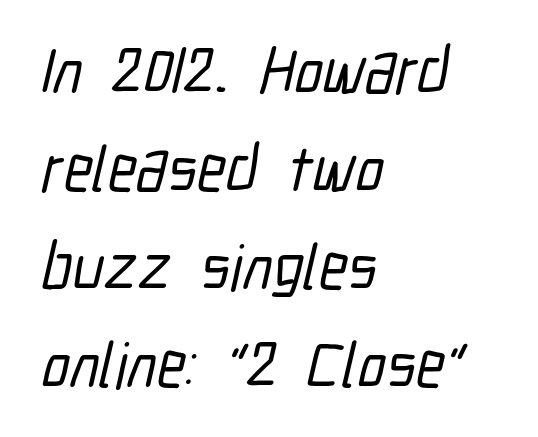
Is this a fixed-width face? No — the glyphs have proportional, varying widths. Serif or sans? Sans — the stroke terminals are bare. The area under the type is left untouched. The space between consecutive lines is moderate.
